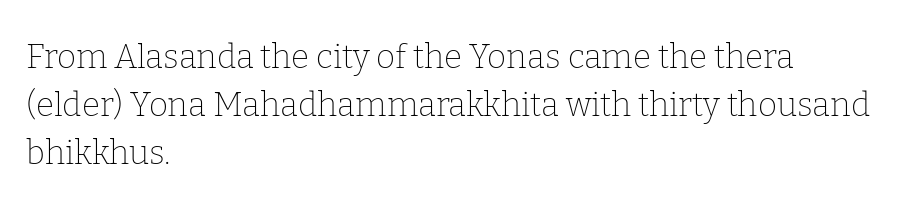
Think of a printed novel: that variable character pitch is what you see here. Does extra space separate the letters? No, they use regular spacing. The lines sit at an ordinary, default distance from one another. Ink coverage per letter is moderate at most. The font's upright variant was chosen for this text. Every row of glyphs begins at an identical x-position on the left.
